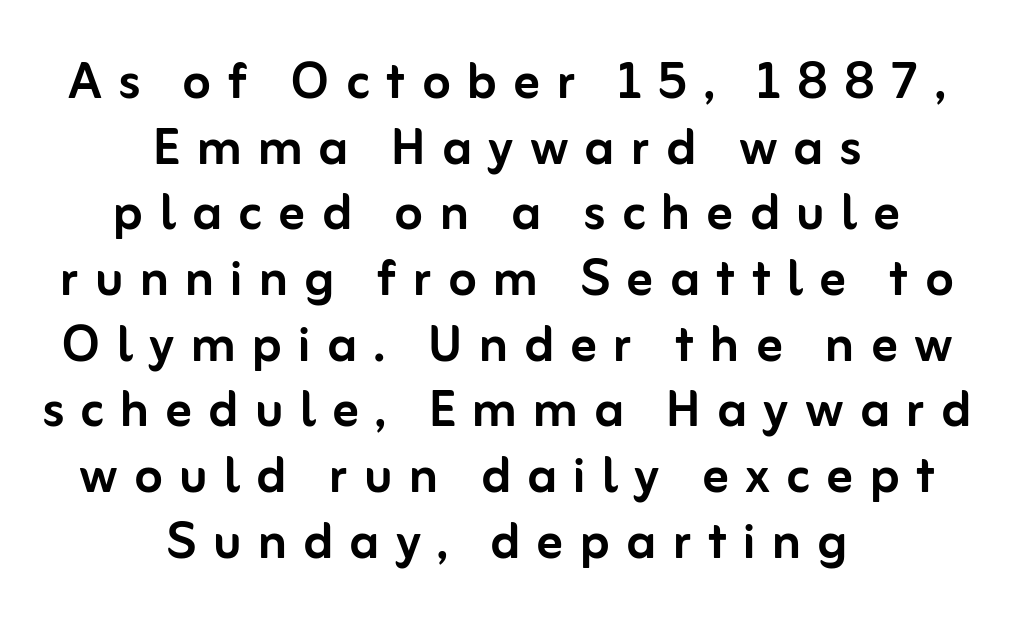
Q: Is the text italic (slanted)? A: No, it is upright.
Q: Is the typeface a serif or a sans-serif typeface? A: Sans-serif.
Q: Is the text underlined? A: No.
Q: How is the paragraph aligned? A: Centered.
Q: Is the spacing between letters normal or unusually wide? A: Unusually wide.
Q: Is the spacing between lines tight, normal or loose? A: Tight.
Q: Width (condensed, normal, or wide)? A: Normal.
Q: Stroke contrast? A: Low.
Q: x-height? A: Medium.
Q: Monospaced? A: No.
